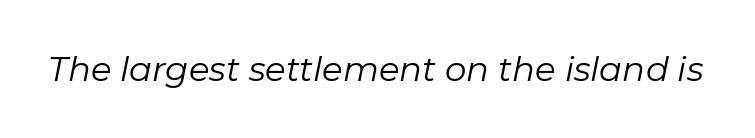
Q: Is the text bold? A: No.
Q: Is the text italic (slanted)? A: Yes, it leans right by about 11 degrees.
Q: Is the text underlined? A: No.
Q: Is the spacing between letters normal or unusually wide? A: Normal.
Q: Width (condensed, normal, or wide)? A: Normal.
Q: Stroke contrast? A: Low.
Q: x-height? A: Medium.
Q: Monospaced? A: No.
